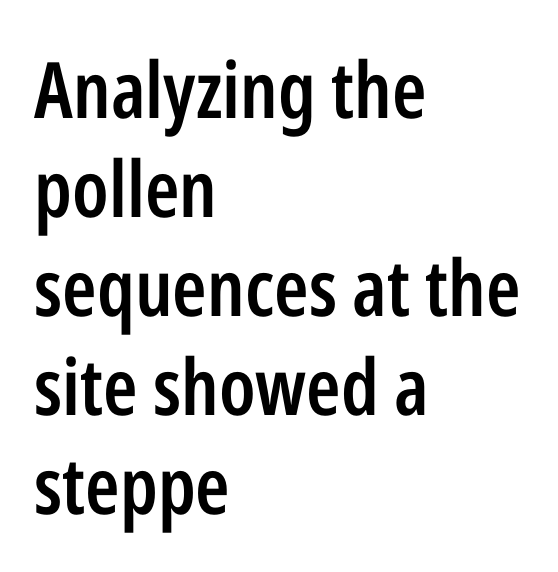
{"serif": "no", "italic": "no", "bold": "semi", "weight": "semibold", "width": "condensed", "stroke_contrast": "low", "x_height": "medium", "monospaced": "no", "underline": "no", "align": "left", "line_spacing": "normal", "line_spacing_ratio": 1.27, "letter_spacing": "normal", "letter_spacing_em": 0.0, "glyph_px": 78}
